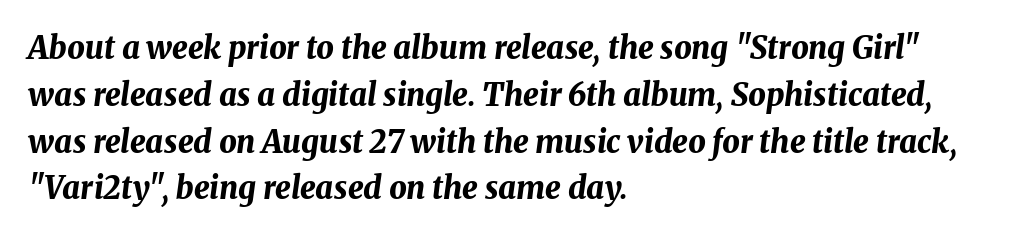
The image shows 31 px bold type, italic (leaning right); set left-aligned, normal line spacing (1.51x), normal letter spacing, not underlined; medium stroke contrast and a medium x-height.
